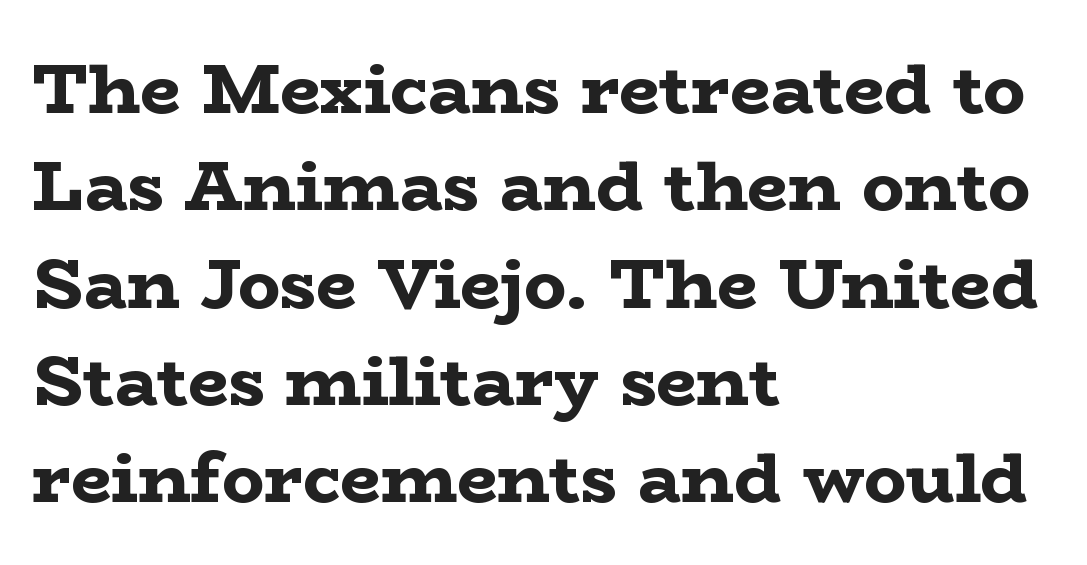
Q: Is the text bold? A: Yes.
Q: Is the text italic (slanted)? A: No, it is upright.
Q: Is the typeface a serif or a sans-serif typeface? A: Serif.
Q: Is the text underlined? A: No.
Q: How is the paragraph aligned? A: Left-aligned.
Q: Is the spacing between letters normal or unusually wide? A: Normal.
Q: Is the spacing between lines tight, normal or loose? A: Normal.
Q: Width (condensed, normal, or wide)? A: Wide.
Q: Stroke contrast? A: Low.
Q: x-height? A: Medium.
Q: Monospaced? A: No.
